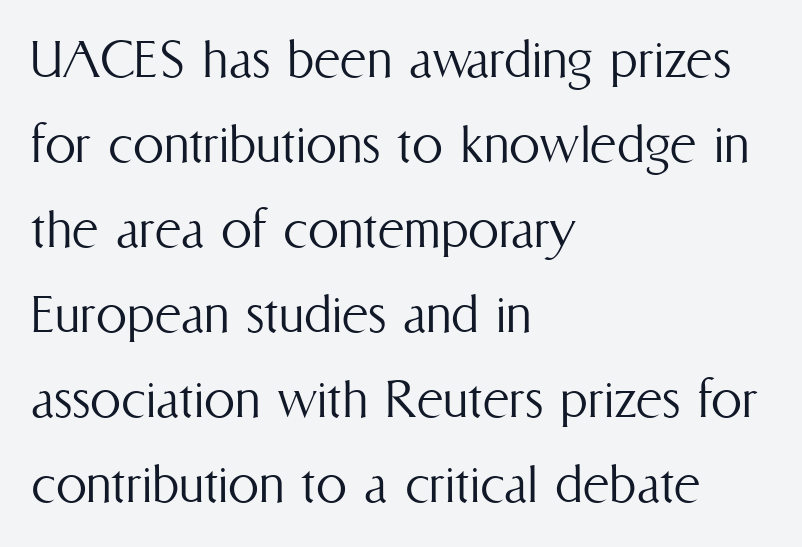
Q: Is the text bold? A: No.
Q: Is the text italic (slanted)? A: No, it is upright.
Q: Is the text underlined? A: No.
Q: How is the paragraph aligned? A: Left-aligned.
Q: Is the spacing between letters normal or unusually wide? A: Normal.
Q: Is the spacing between lines tight, normal or loose? A: Normal.
Q: Width (condensed, normal, or wide)? A: Condensed.
Q: Stroke contrast? A: Medium.
Q: x-height? A: Medium.
Q: Monospaced? A: No.
